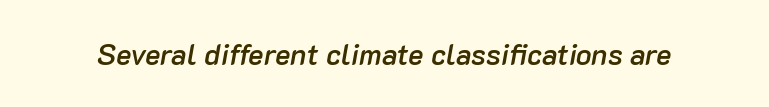
Tracking value appears to be zero — textbook default spacing. The font is running at a semibold setting, under full bold. Letters rest on an invisible, unmarked baseline. Emphasis-style slanted type is in use. A typesetter would call this proportional, since set widths differ per character.
